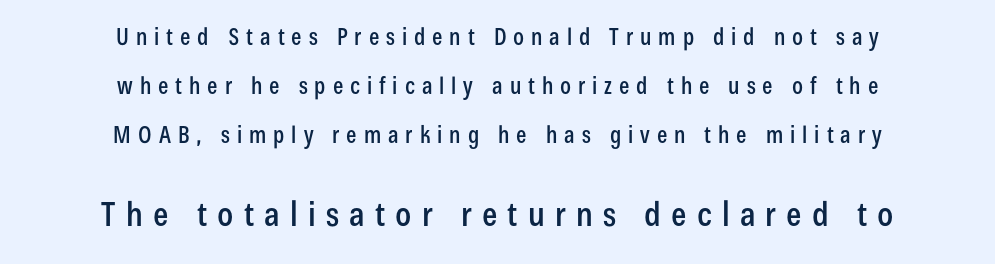
{"serif": "no", "italic": "no", "width": "condensed", "stroke_contrast": "low", "x_height": "medium", "monospaced": "no", "underline": "no", "align": "center", "line_spacing": "loose", "line_spacing_ratio": 2.12, "letter_spacing": "wide", "letter_spacing_em": 0.3, "larger_block": "second", "size_ratio": 1.48, "glyph_px": 34}
